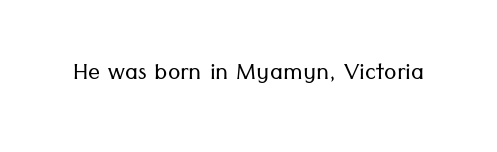
You can tell it's not italic because the verticals are truly vertical. Descender tails drop into unmarked territory. This is sans-serif lettering, the kind often seen on screens and signage. The passage shown is typed in a proportional face where columns would drift. Bold? No — there's no thickening of the strokes.
